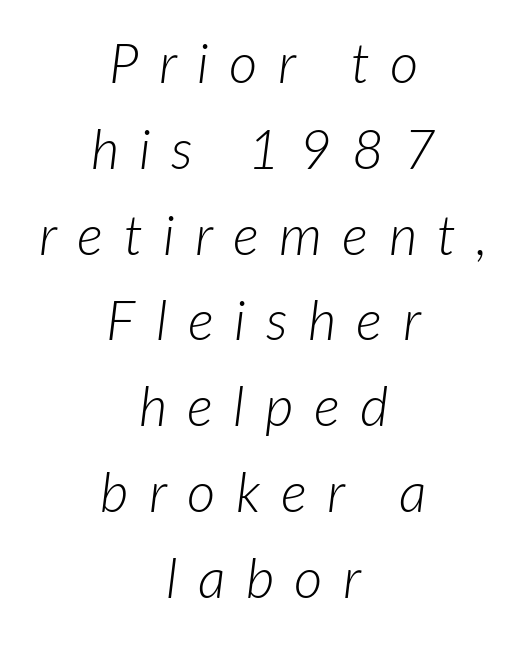
{"italic": "yes", "lean": "right", "slant_degrees": 7, "bold": "no", "weight": "light", "width": "normal", "stroke_contrast": "low", "x_height": "medium", "monospaced": "no", "underline": "no", "align": "center", "line_spacing": "normal", "line_spacing_ratio": 1.56, "letter_spacing": "wide", "letter_spacing_em": 0.37, "glyph_px": 55}
